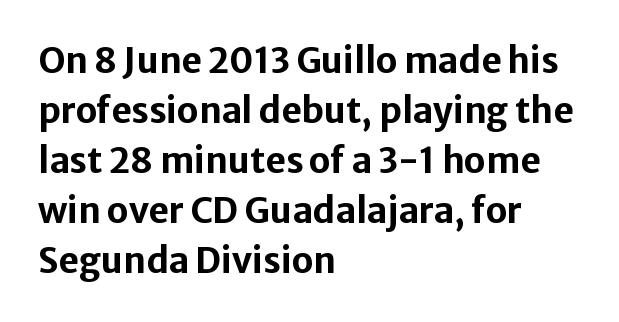
If you drew a line through each stem, it would be perfectly vertical. Is the letter spacing exaggerated? No — it looks like the ordinary default. Visually the block forms a straight wall on the left and a jagged coastline on the right. Are there feet on the stems? There aren't — it's a sans. The rendering uses a bold face; every stroke is thick and dark. Here the designer chose a conventional face with non-uniform glyph widths.
